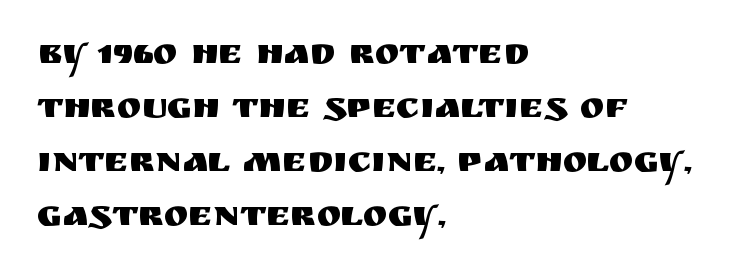
Q: Is the text italic (slanted)? A: No, it is upright.
Q: Is the typeface a serif or a sans-serif typeface? A: Sans-serif.
Q: Is the text underlined? A: No.
Q: How is the paragraph aligned? A: Left-aligned.
Q: Is the spacing between letters normal or unusually wide? A: Normal.
Q: Is the spacing between lines tight, normal or loose? A: Normal.
Q: Width (condensed, normal, or wide)? A: Normal.
Q: Stroke contrast? A: Medium.
Q: x-height? A: Large.
Q: Monospaced? A: No.
